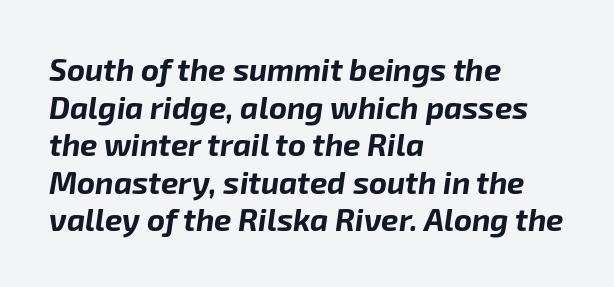
Reading down the block, your eye returns to a fixed left position each line. Any mark beneath the type? The region is blank. Between one letter and the next there's only the usual sliver of space. The face used here has the dense, thick strokes of a bold. Looks like regular typesetting: each glyph gets only the width it needs. The letters are slanted; this is an italic face.
